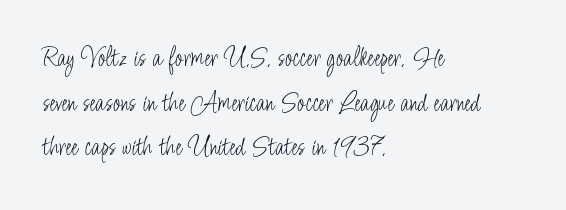
{"serif": "no", "bold": "no", "weight": "light", "width": "condensed", "stroke_contrast": "low", "x_height": "small", "monospaced": "no", "underline": "no", "align": "left", "line_spacing": "normal", "line_spacing_ratio": 1.59, "letter_spacing": "normal", "letter_spacing_em": 0.0, "glyph_px": 28}
